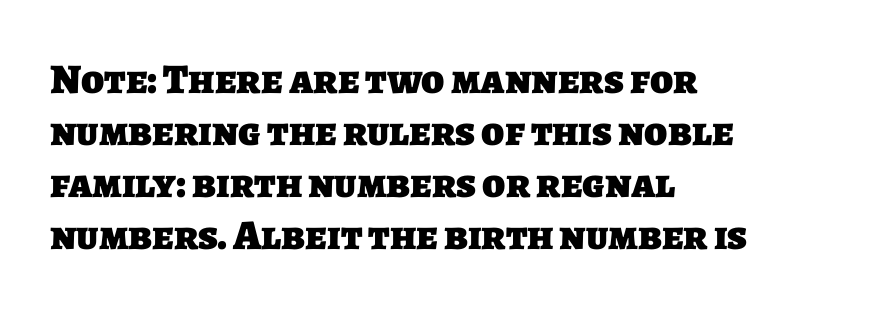
The image shows 42 px heavy sans-serif type; set left-aligned, line spacing 1.24x, normal letter spacing, not underlined; low stroke contrast and a large x-height.
